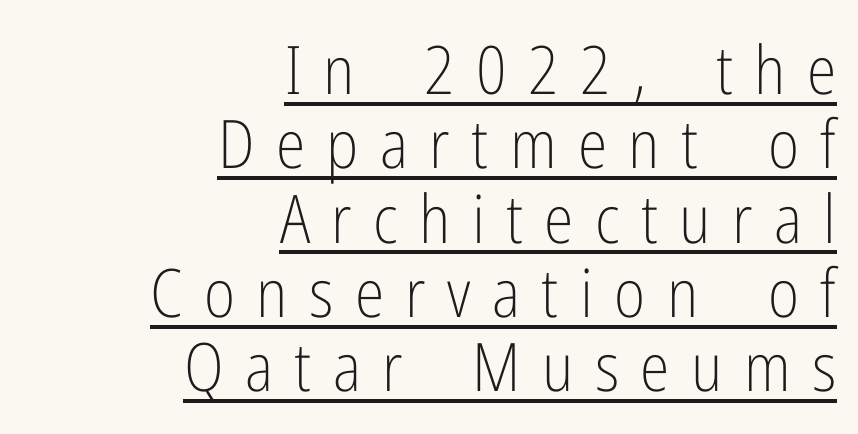
{"serif": "no", "italic": "no", "bold": "no", "weight": "light", "width": "condensed", "stroke_contrast": "low", "x_height": "medium", "monospaced": "no", "underline": "yes", "align": "right", "line_spacing": "tight", "line_spacing_ratio": 1.11, "letter_spacing": "wide", "letter_spacing_em": 0.32, "glyph_px": 67}
